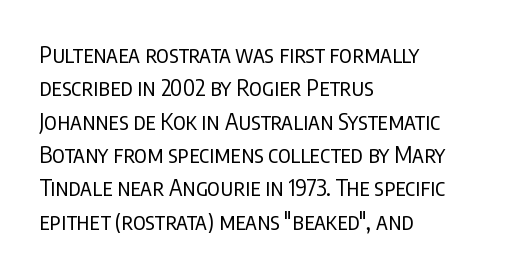
How would I describe the line gaps? Plain and ordinary. Just letters on the line, the space beneath them empty. Alignment: flush left. In terms of posture, this sample is upright.
